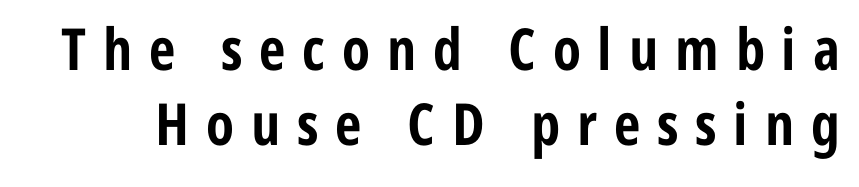
{"serif": "no", "italic": "no", "bold": "yes", "weight": "bold", "width": "condensed", "stroke_contrast": "low", "x_height": "medium", "monospaced": "no", "underline": "no", "line_spacing": "normal", "line_spacing_ratio": 1.3, "letter_spacing": "wide", "letter_spacing_em": 0.29, "glyph_px": 58}
